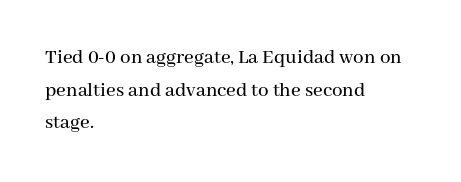
Q: Is the text italic (slanted)? A: No, it is upright.
Q: Is the text underlined? A: No.
Q: How is the paragraph aligned? A: Left-aligned.
Q: Is the spacing between letters normal or unusually wide? A: Normal.
Q: Is the spacing between lines tight, normal or loose? A: Normal.
